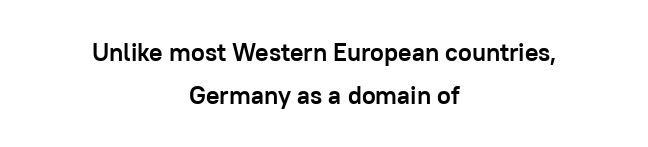
Q: Is the text bold? A: Yes.
Q: Is the text italic (slanted)? A: No, it is upright.
Q: Is the text underlined? A: No.
Q: How is the paragraph aligned? A: Centered.
Q: Is the spacing between letters normal or unusually wide? A: Normal.
